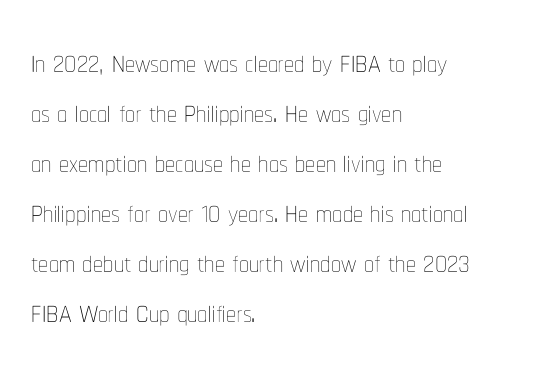
Q: Is the text bold? A: No.
Q: Is the text italic (slanted)? A: No, it is upright.
Q: Is the text underlined? A: No.
Q: How is the paragraph aligned? A: Left-aligned.
Q: Is the spacing between letters normal or unusually wide? A: Normal.
Q: Is the spacing between lines tight, normal or loose? A: Normal.
Q: Width (condensed, normal, or wide)? A: Condensed.
Q: Stroke contrast? A: Low.
Q: x-height? A: Medium.
Q: Monospaced? A: No.
